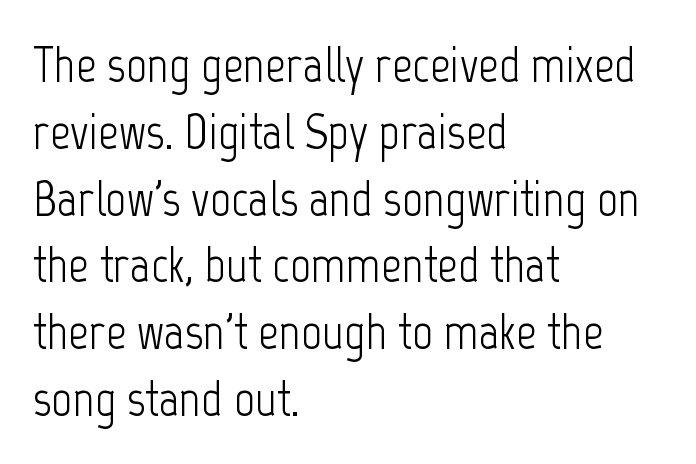
The text was rendered using a sans face with plain stroke endings. Unmarked baselines from the first word to the last. Varying glyph widths throughout — classic text-font behaviour. Is the letter spacing exaggerated? No — it looks like the ordinary default. The designer left line spacing at the default. Summary of weight: not heavy and not bold.
